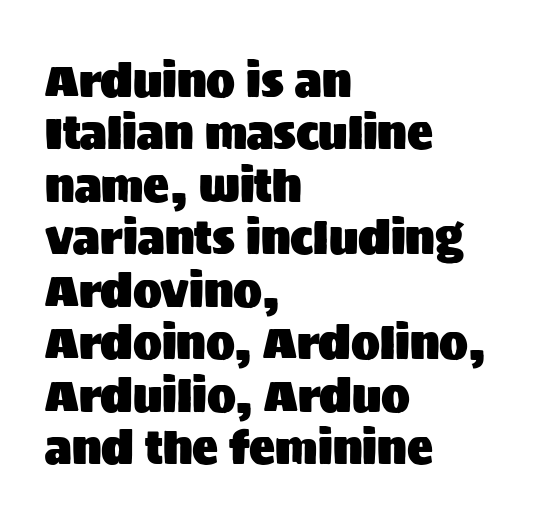
Caption: standard tracking, unaltered. The space directly below the letters is spotless. Grotesque or geometric, the face here clearly has no serifs. This sample uses an upright cut, with every glyph sitting square on the baseline. Spacing verdict: proportional, widths tailored to each character.
